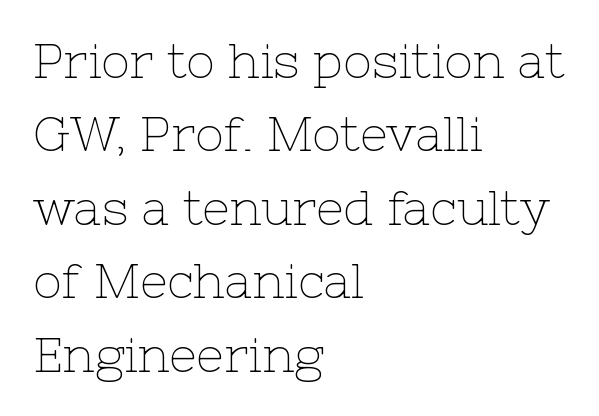
Q: Is the text bold? A: No.
Q: Is the text italic (slanted)? A: No, it is upright.
Q: Is the typeface a serif or a sans-serif typeface? A: Serif.
Q: Is the text underlined? A: No.
Q: How is the paragraph aligned? A: Left-aligned.
Q: Is the spacing between letters normal or unusually wide? A: Normal.
Q: Is the spacing between lines tight, normal or loose? A: Normal.
Q: Width (condensed, normal, or wide)? A: Normal.
Q: Stroke contrast? A: Low.
Q: x-height? A: Medium.
Q: Monospaced? A: No.
